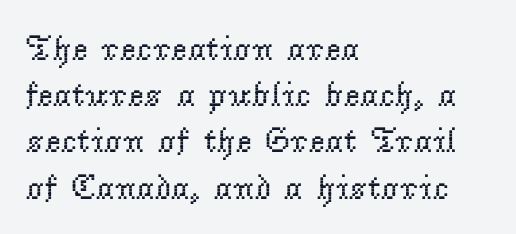
The image shows 35 px regular-weight serif type, upright; set left-aligned, normal line spacing (1.32x), normal letter spacing, not underlined; low stroke contrast and a small x-height.
